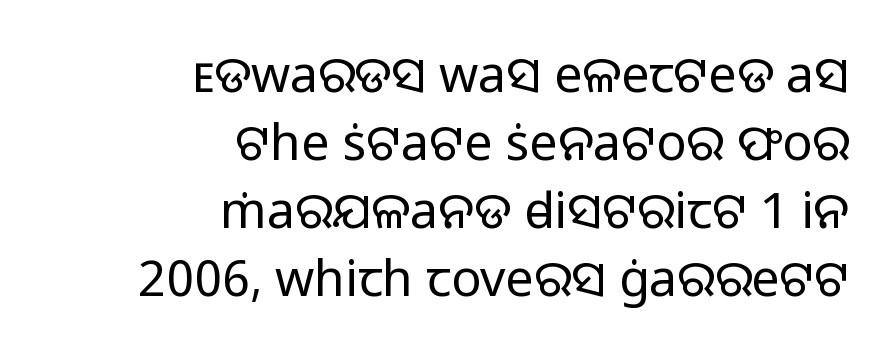
The image shows 50 px regular-weight sans-serif type, upright; set right-aligned, normal line spacing (1.36x), normal letter spacing, not underlined; low stroke contrast and a medium x-height.
